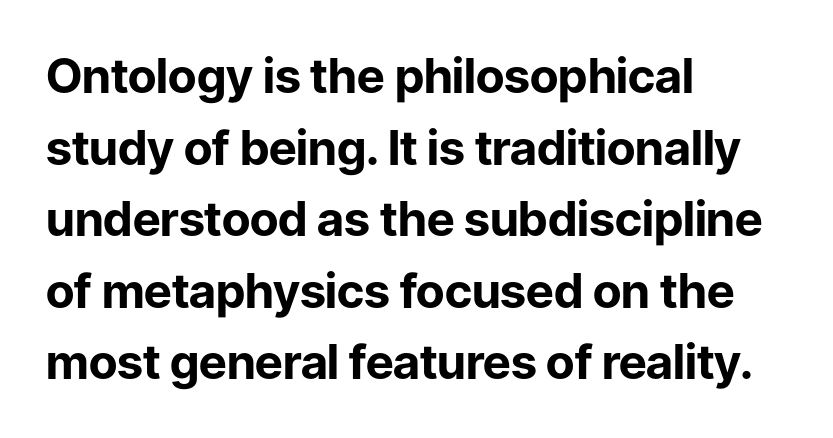
{"serif": "no", "italic": "no", "bold": "yes", "weight": "bold", "width": "normal", "stroke_contrast": "low", "x_height": "medium", "monospaced": "no", "underline": "no", "align": "left", "line_spacing": "normal", "line_spacing_ratio": 1.49, "letter_spacing": "normal", "letter_spacing_em": 0.0, "glyph_px": 48}
